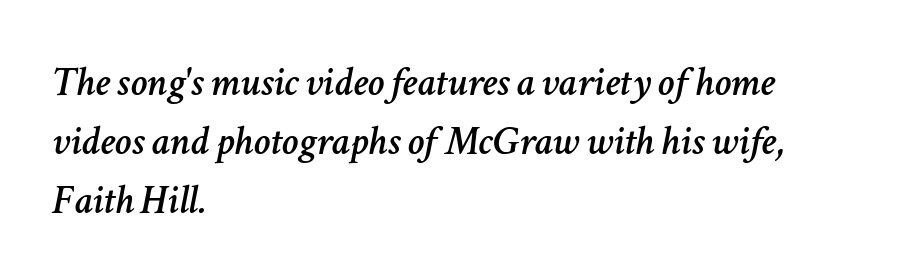
{"italic": "yes", "lean": "right", "slant_degrees": 11, "width": "normal", "stroke_contrast": "low", "x_height": "medium", "monospaced": "no", "underline": "no", "align": "left", "line_spacing": "normal", "line_spacing_ratio": 1.4, "letter_spacing": "normal", "letter_spacing_em": 0.0, "glyph_px": 42}
